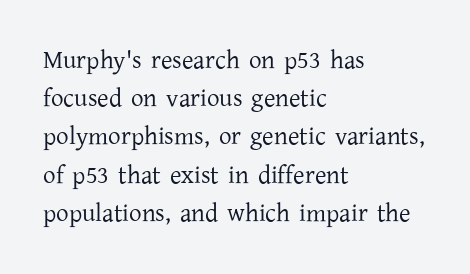
The image shows 25 px text type, upright; set left-aligned, normal line spacing (1.53x), normal letter spacing, not underlined.
